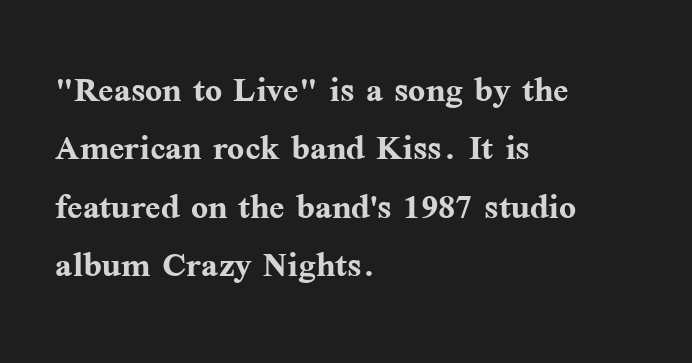
{"serif": "yes", "italic": "no", "bold": "yes", "weight": "semibold", "width": "normal", "stroke_contrast": "medium", "x_height": "medium", "monospaced": "no", "underline": "no", "align": "left", "line_spacing": "normal", "line_spacing_ratio": 1.3, "letter_spacing": "normal", "letter_spacing_em": 0.0, "glyph_px": 45}
